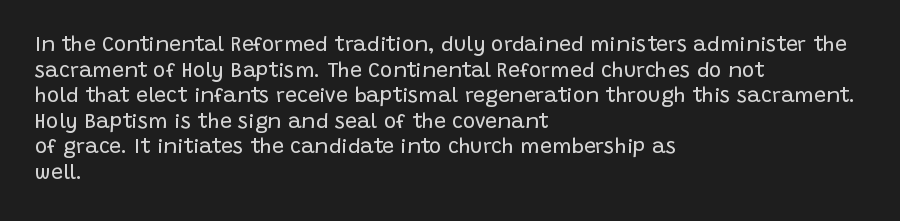
Q: Is the text bold? A: No.
Q: Is the text italic (slanted)? A: No, it is upright.
Q: Is the text underlined? A: No.
Q: How is the paragraph aligned? A: Left-aligned.
Q: Is the spacing between letters normal or unusually wide? A: Normal.
